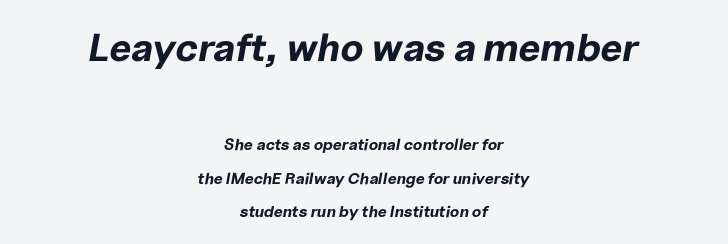
The image shows 39 px bold type, italic (leaning right); set centered, loose line spacing (2.08x), normal letter spacing, not underlined; the first (top) block is 2.44x larger; low stroke contrast and a medium x-height.
